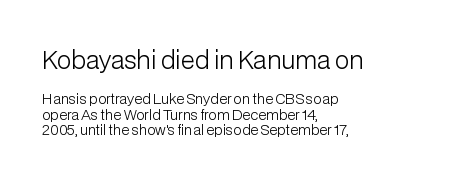
Where is the straight margin? On the left. These two chunks differ in scale, with the top chunk taking the larger measure. Is the type heavy? It reads as light-to-regular instead. Each row of text sits above clean, open space. Tracking value appears to be zero — textbook default spacing. How would I describe the line gaps? Narrow and economical.
